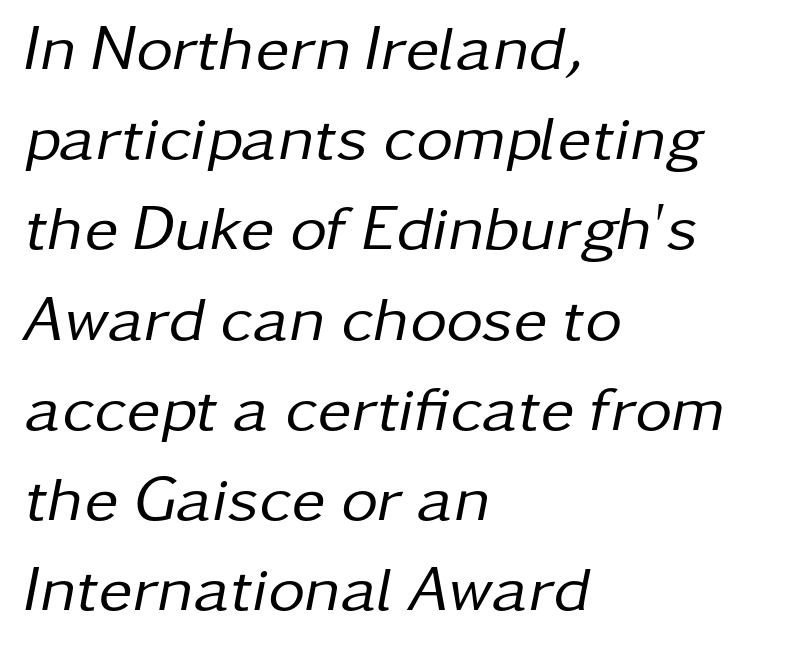
Caption: multi-line text, flush left, ragged right. Slanted lettering throughout. Summary of vertical rhythm: regular, with standard interline spacing. Stems here are at most as thick as an everyday book face. No word sits above an underline. Think of a printed novel: that variable character pitch is what you see here.
